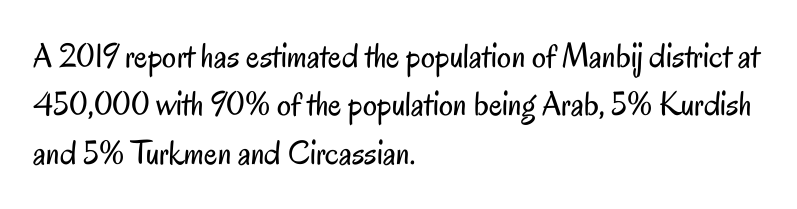
{"serif": "no", "italic": "no", "bold": "no", "weight": "regular", "width": "condensed", "stroke_contrast": "low", "x_height": "small", "monospaced": "no", "underline": "no", "align": "left", "line_spacing": "normal", "line_spacing_ratio": 1.38, "letter_spacing": "normal", "letter_spacing_em": 0.0, "glyph_px": 35}
